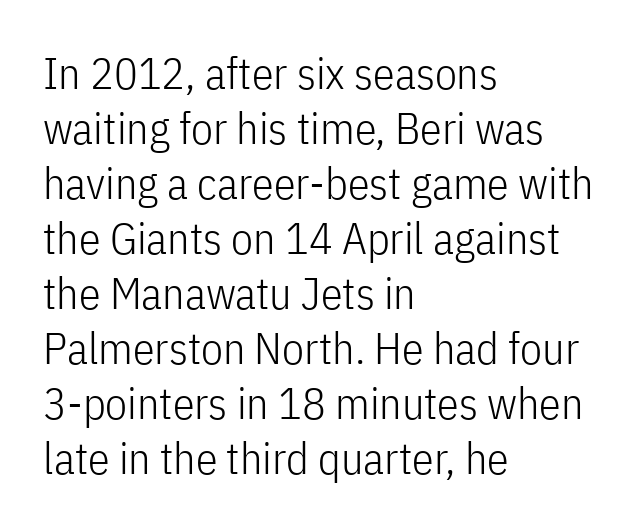
{"serif": "no", "italic": "no", "bold": "no", "weight": "light", "width": "condensed", "stroke_contrast": "low", "x_height": "medium", "monospaced": "no", "underline": "no", "align": "left", "line_spacing": "normal", "line_spacing_ratio": 1.25, "letter_spacing": "normal", "letter_spacing_em": 0.0, "glyph_px": 44}
